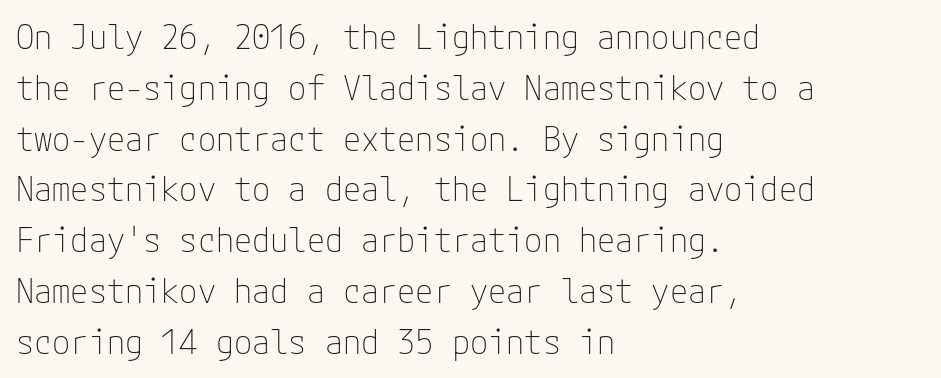
Notice how the stems are strictly vertical — no italics here. Type without underlining. The font is comparable to plain body text, perhaps lighter. The designer went with a sans here, leaving each stem footless. The setting favours the left margin, as ordinary paragraphs usually do. Quick note: interline space is typical.
